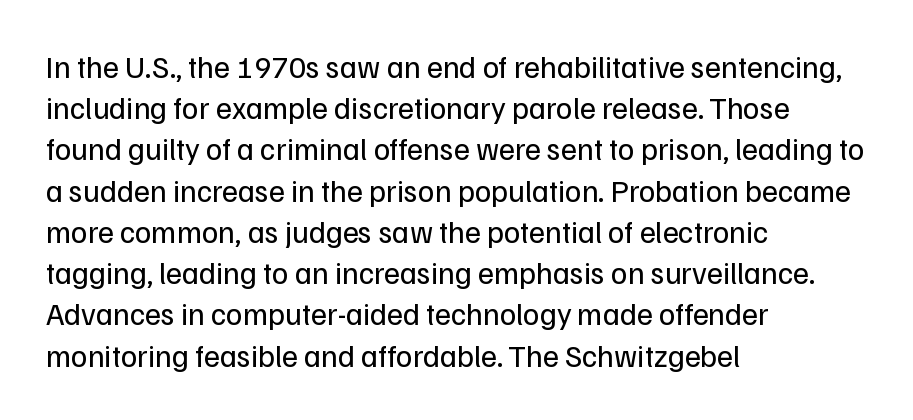
Q: Is the text bold? A: No.
Q: Is the text italic (slanted)? A: No, it is upright.
Q: Is the typeface a serif or a sans-serif typeface? A: Sans-serif.
Q: Is the text underlined? A: No.
Q: How is the paragraph aligned? A: Left-aligned.
Q: Is the spacing between letters normal or unusually wide? A: Normal.
Q: Is the spacing between lines tight, normal or loose? A: Normal.
Q: Width (condensed, normal, or wide)? A: Normal.
Q: Stroke contrast? A: Low.
Q: x-height? A: Medium.
Q: Monospaced? A: No.
